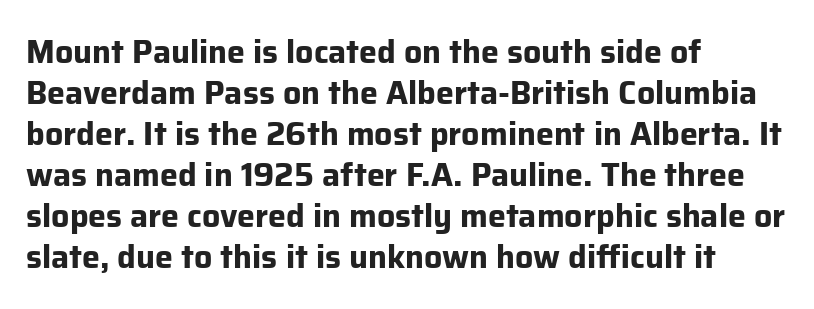
{"serif": "no", "italic": "no", "bold": "yes", "weight": "bold", "width": "normal", "stroke_contrast": "low", "x_height": "medium", "monospaced": "no", "underline": "no", "align": "left", "line_spacing": "normal", "line_spacing_ratio": 1.28, "letter_spacing": "normal", "letter_spacing_em": 0.0, "glyph_px": 32}
